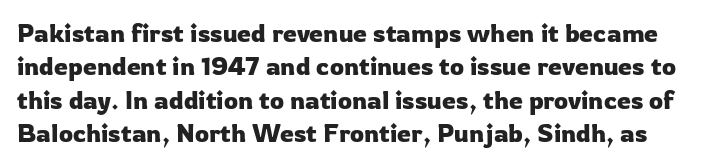
Q: Is the text italic (slanted)? A: No, it is upright.
Q: Is the text underlined? A: No.
Q: Is the spacing between letters normal or unusually wide? A: Normal.
Q: Is the spacing between lines tight, normal or loose? A: Normal.
